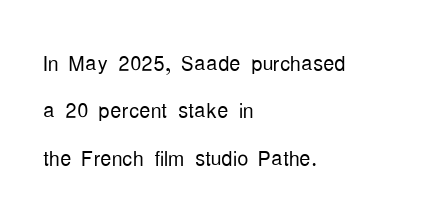
Does the copy run flush right? No — it runs flush left. This block has exactly the height ordinary leading produces. Each letter keeps its own natural width here, so spacing adapts to shape. In terms of letterspacing, this is plain default setting.
